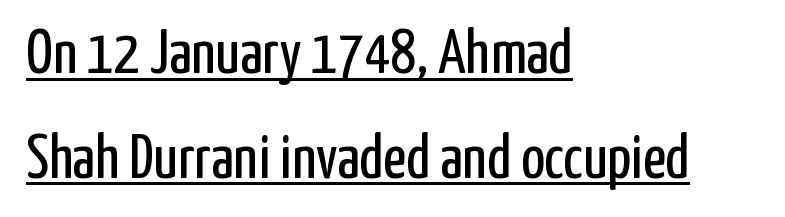
Compared with typical body copy, the letter spacing here is the same. Leading matches the norm, producing a regular column. Serif or sans? Sans — the stroke terminals are bare. It's the straight-up-and-down kind of type.
